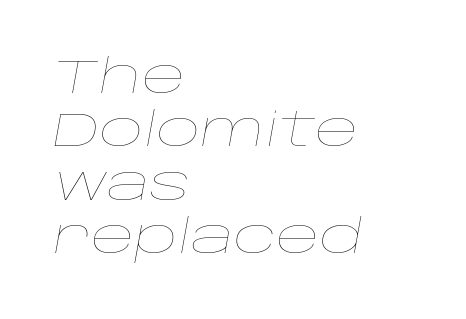
The image shows 48 px thin, wide type, italic (leaning right); set left-aligned, tight line spacing (1.11x), normal letter spacing, not underlined; low stroke contrast and a large x-height.
